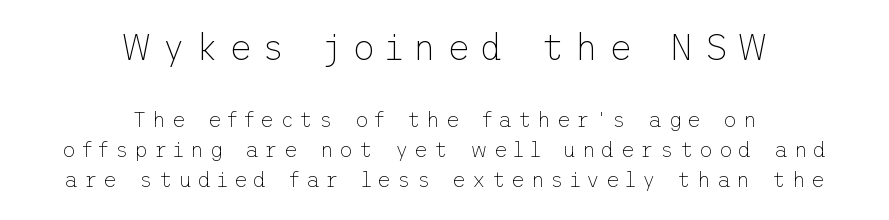
These lines have a slow, spaced-out rhythm from letter to letter. Casual observation: everything's sitting right in the middle. Notice how descenders clear the ascenders below comfortably — that's standard leading. Quick note: not italic, upright. These two chunks differ in scale, with the top chunk taking the larger measure. Each row of text sits above clean, open space.
